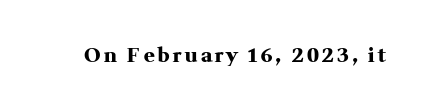
The type sits square on the baseline with zero lean. Lines of text with bare space underneath. Does the weight exceed regular? Yes, all the way to bold.
